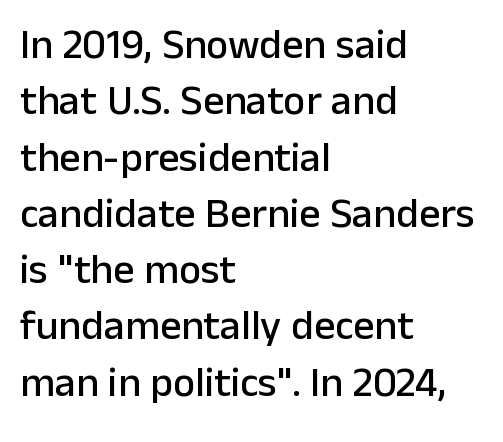
Q: Is the text italic (slanted)? A: No, it is upright.
Q: Is the typeface a serif or a sans-serif typeface? A: Sans-serif.
Q: Is the text underlined? A: No.
Q: How is the paragraph aligned? A: Left-aligned.
Q: Is the spacing between letters normal or unusually wide? A: Normal.
Q: Is the spacing between lines tight, normal or loose? A: Normal.
Q: Width (condensed, normal, or wide)? A: Normal.
Q: Stroke contrast? A: Low.
Q: x-height? A: Medium.
Q: Monospaced? A: No.
